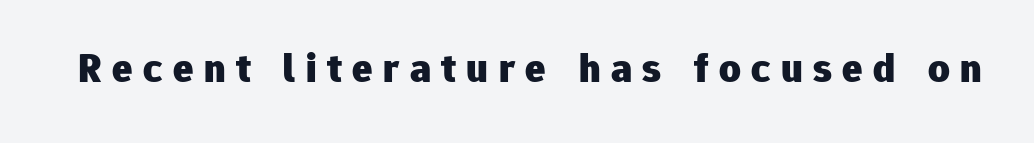
{"serif": "no", "italic": "no", "bold": "yes", "weight": "heavy", "width": "normal", "stroke_contrast": "low", "x_height": "medium", "monospaced": "no", "underline": "no", "letter_spacing": "wide", "letter_spacing_em": 0.25, "glyph_px": 42}
